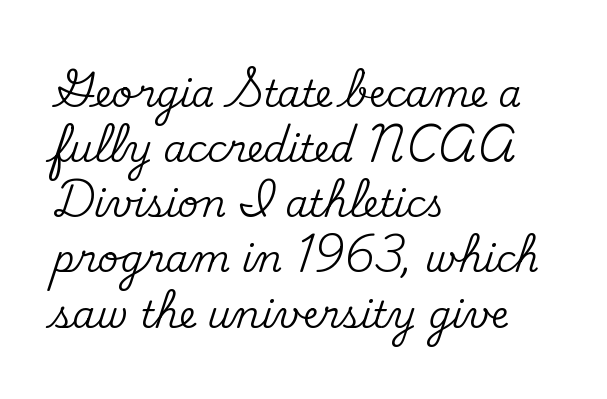
Q: Is the text italic (slanted)? A: Yes.
Q: Is the text underlined? A: No.
Q: How is the paragraph aligned? A: Left-aligned.
Q: Is the spacing between letters normal or unusually wide? A: Normal.
Q: Is the spacing between lines tight, normal or loose? A: Normal.
Q: Width (condensed, normal, or wide)? A: Normal.
Q: Stroke contrast? A: Medium.
Q: x-height? A: Small.
Q: Monospaced? A: No.
